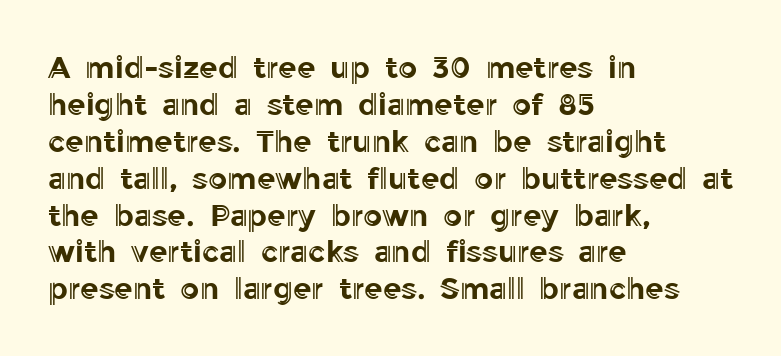
The image shows 30 px text type, upright; set left-aligned, line spacing 1.23x, normal letter spacing, not underlined; a medium x-height.
